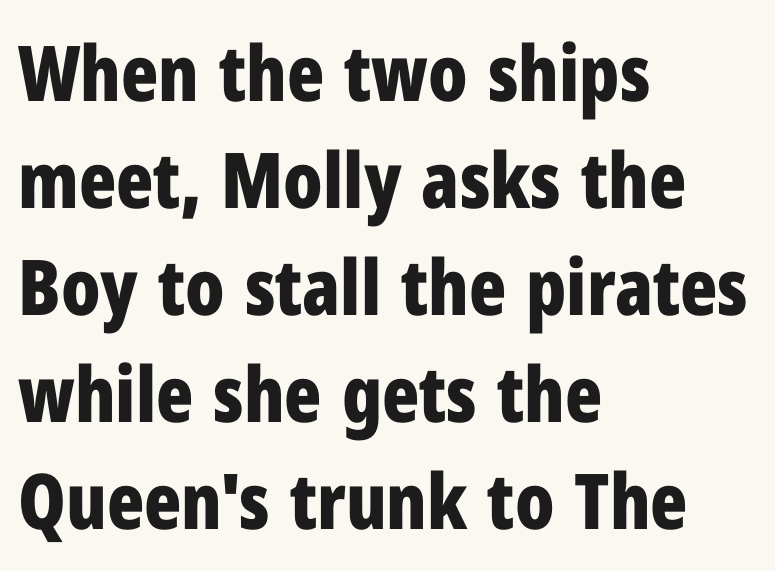
The typesetting leans heavy: a genuine bold. These lines stack with their left ends in a neat column. The strip under each line holds only bare page. Letter spacing: default. The leading is moderate, giving the passage an even texture. Check where the strokes stop: nothing finishes them off — pure sans.
